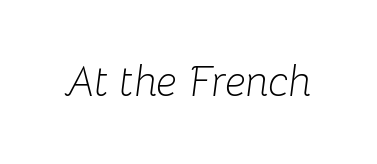
{"italic": "yes", "lean": "right", "slant_degrees": 8, "bold": "no", "weight": "light", "width": "normal", "stroke_contrast": "low", "x_height": "medium", "monospaced": "no", "underline": "no", "letter_spacing": "normal", "letter_spacing_em": 0.0, "glyph_px": 42}
